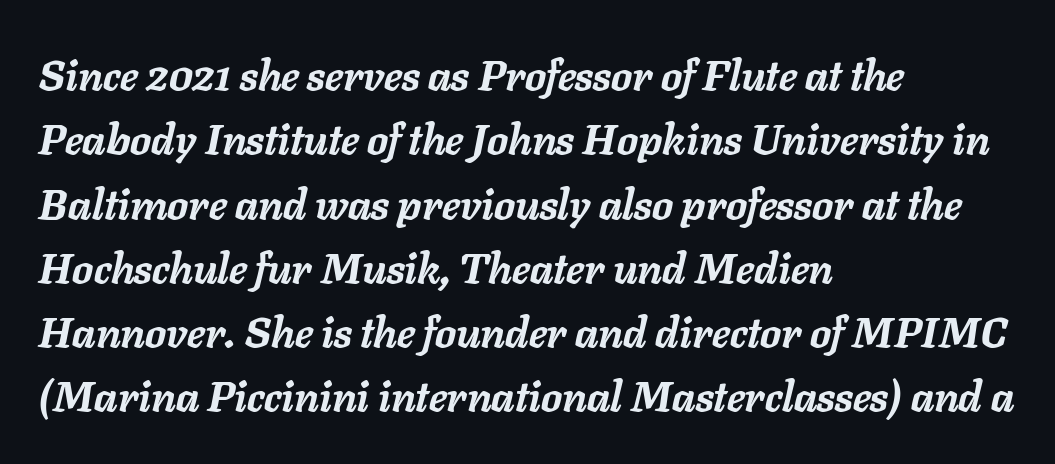
Q: Is the text bold? A: Yes.
Q: Is the text italic (slanted)? A: Yes, it leans right by about 11 degrees.
Q: Is the text underlined? A: No.
Q: How is the paragraph aligned? A: Left-aligned.
Q: Is the spacing between letters normal or unusually wide? A: Normal.
Q: Is the spacing between lines tight, normal or loose? A: Normal.
Q: Width (condensed, normal, or wide)? A: Normal.
Q: Stroke contrast? A: Low.
Q: x-height? A: Medium.
Q: Monospaced? A: No.
